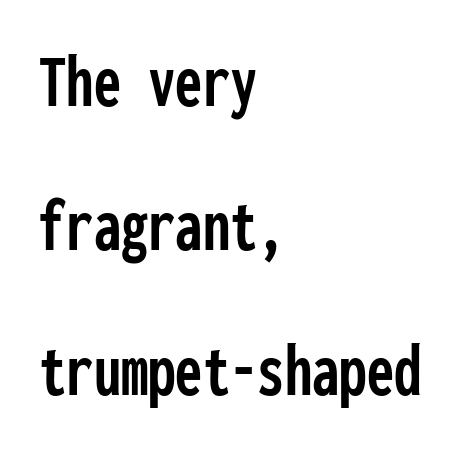
{"serif": "no", "italic": "no", "width": "condensed", "stroke_contrast": "low", "x_height": "medium", "monospaced": "yes", "underline": "no", "align": "left", "line_spacing_ratio": 1.85, "letter_spacing": "normal", "letter_spacing_em": 0.0, "glyph_px": 78}
